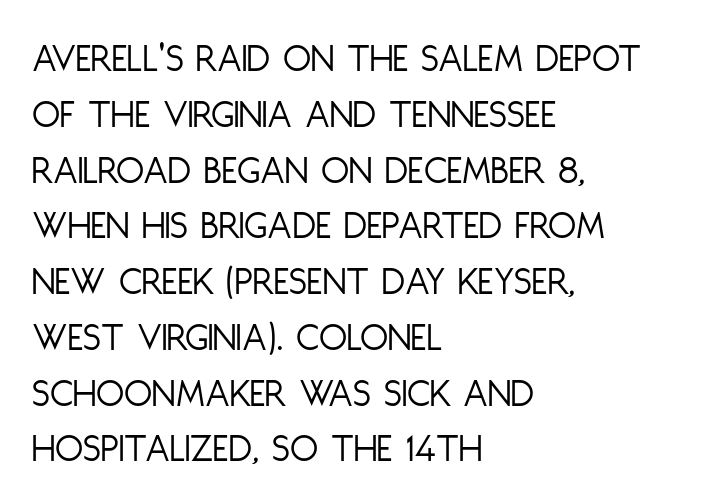
{"serif": "no", "italic": "no", "bold": "no", "weight": "light", "width": "condensed", "stroke_contrast": "low", "x_height": "large", "monospaced": "no", "underline": "no", "align": "left", "line_spacing": "normal", "line_spacing_ratio": 1.36, "letter_spacing": "normal", "letter_spacing_em": 0.0, "glyph_px": 41}
